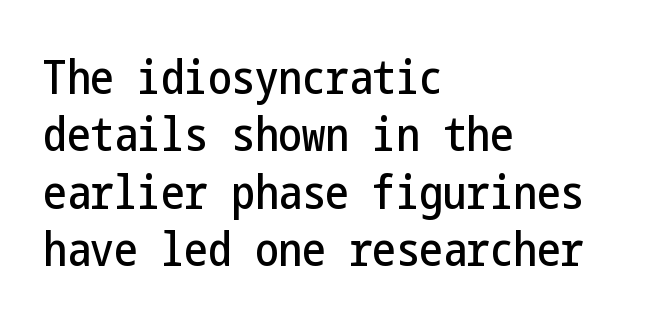
The image shows 47 px condensed sans-serif type, upright; set left-aligned, line spacing 1.22x, normal letter spacing, not underlined; low stroke contrast and a medium x-height.
